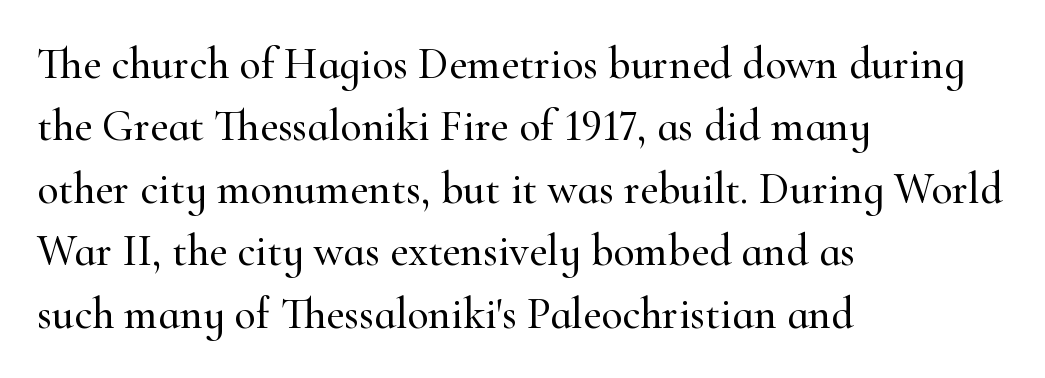
{"serif": "yes", "italic": "no", "width": "normal", "stroke_contrast": "high", "x_height": "small", "monospaced": "no", "underline": "no", "align": "left", "line_spacing": "normal", "line_spacing_ratio": 1.42, "letter_spacing": "normal", "letter_spacing_em": 0.0, "glyph_px": 44}
